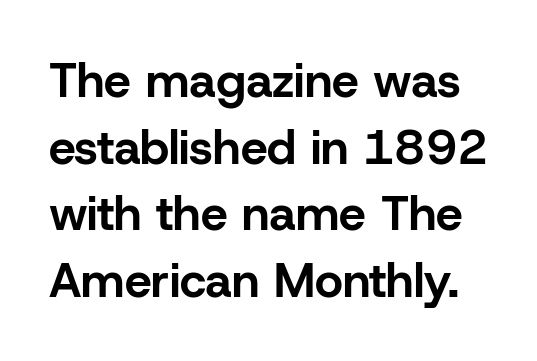
The image shows 48 px bold sans-serif type, upright; set normal line spacing (1.39x), normal letter spacing, not underlined; low stroke contrast and a medium x-height.
